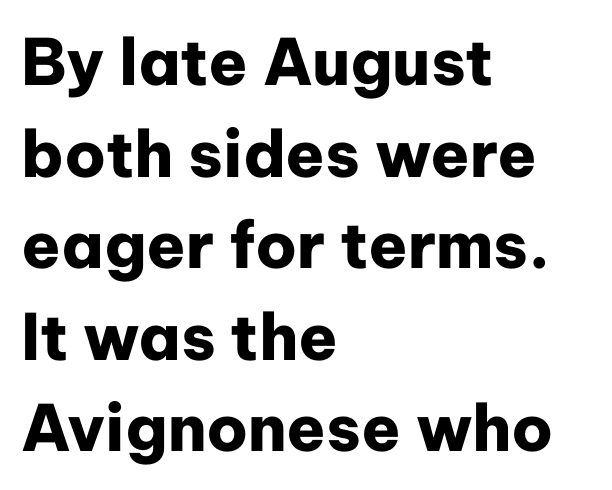
Notice how the passage keeps a crisp vertical edge on the left only. The face used here is proportionally spaced, like ordinary book or web type. Caption: bold face, heavy strokes. Every character sits straight up, as roman type does. This is sans-serif lettering, the kind often seen on screens and signage. Whoever set this chose a conventional vertical rhythm.
